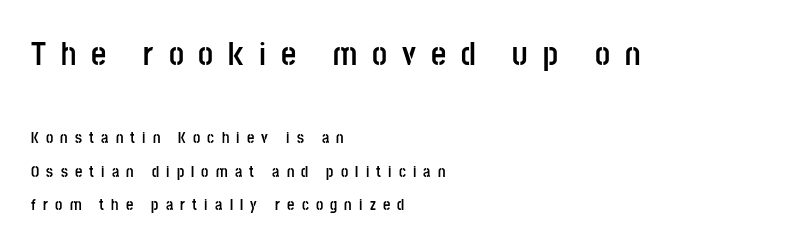
Q: Is the text bold? A: Yes.
Q: Is the text italic (slanted)? A: No, it is upright.
Q: Is the typeface a serif or a sans-serif typeface? A: Sans-serif.
Q: Is the text underlined? A: No.
Q: How is the paragraph aligned? A: Left-aligned.
Q: Is the spacing between letters normal or unusually wide? A: Unusually wide.
Q: Is the spacing between lines tight, normal or loose? A: Loose.
Q: Which block of text is set in a larger size, the first (top) or the second (bottom)? A: The first (top) one.
Q: Width (condensed, normal, or wide)? A: Condensed.
Q: Stroke contrast? A: Low.
Q: x-height? A: Large.
Q: Monospaced? A: No.
